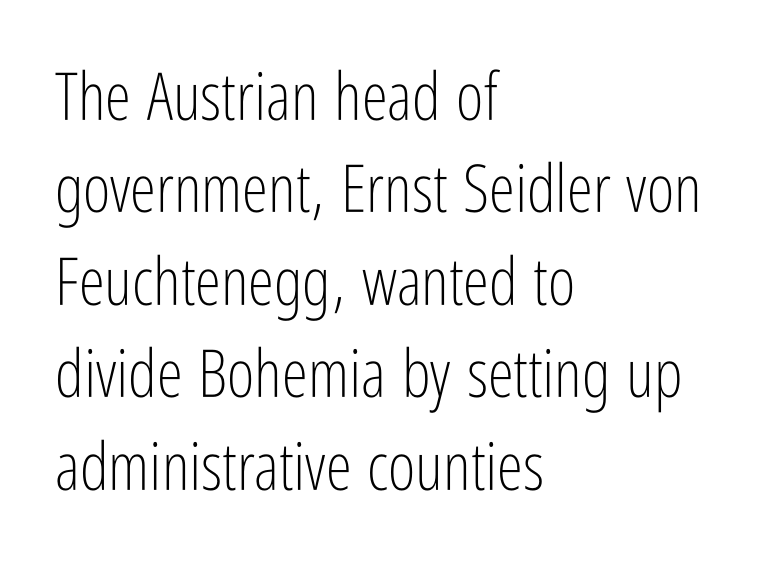
Grotesque or geometric, the face here clearly has no serifs. Do the letters lean? They stand straight. Summary of vertical rhythm: regular, with standard interline spacing. Varying glyph widths throughout — classic text-font behaviour.
